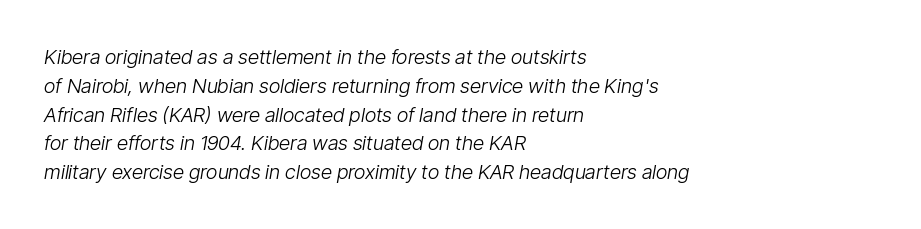
{"italic": "yes", "lean": "right", "slant_degrees": 9, "bold": "no", "underline": "no", "align": "left", "line_spacing": "normal", "line_spacing_ratio": 1.44, "letter_spacing": "normal", "letter_spacing_em": 0.0, "glyph_px": 20}
